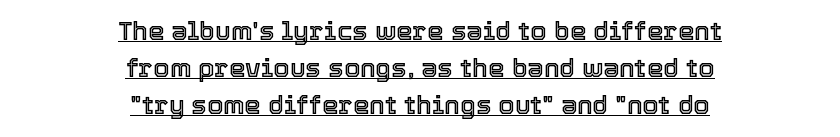
If you drew a line through each stem, it would be perfectly vertical. If you measured baseline to baseline, you'd find a middling distance. Both edges are ragged and mirror each other, which tells us the setting is centered. A typographer would call this underscored text. Short note: letters normally spaced.
